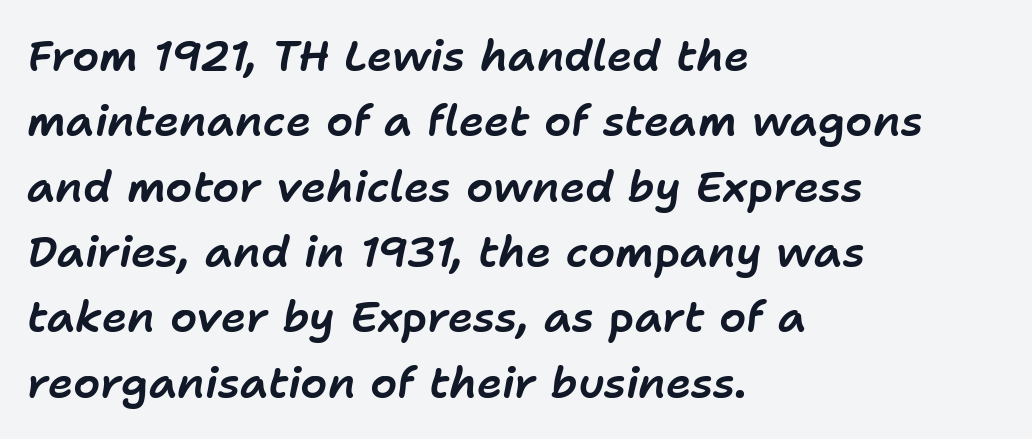
Q: Is the text italic (slanted)? A: Yes, it leans right by about 11 degrees.
Q: Is the text underlined? A: No.
Q: How is the paragraph aligned? A: Left-aligned.
Q: Is the spacing between letters normal or unusually wide? A: Normal.
Q: Is the spacing between lines tight, normal or loose? A: Normal.
Q: Width (condensed, normal, or wide)? A: Normal.
Q: Stroke contrast? A: Low.
Q: x-height? A: Medium.
Q: Monospaced? A: No.
